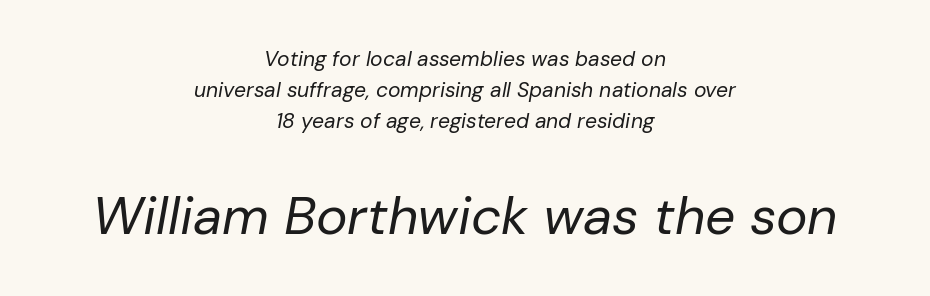
Stroke thickness stays within the range of a standard reading face or lighter. Words float on clear page, feet unadorned. These lines keep a tight, regular rhythm from letter to letter. The vertical gap from one line to the next is medium.
